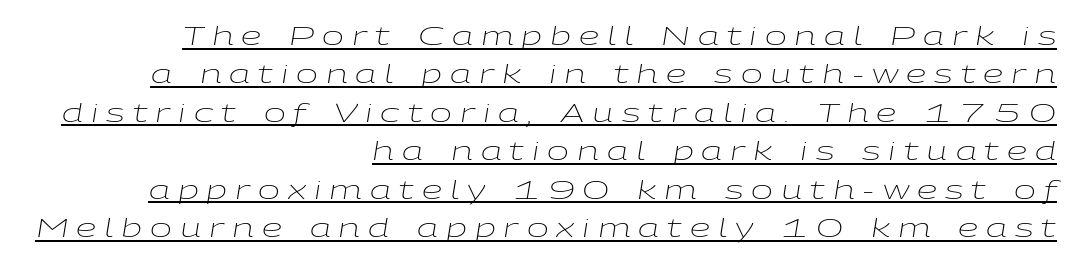
{"italic": "yes", "lean": "right", "slant_degrees": 9, "bold": "no", "underline": "yes", "align": "right", "line_spacing": "normal", "line_spacing_ratio": 1.48, "letter_spacing": "wide", "letter_spacing_em": 0.31, "glyph_px": 26}
